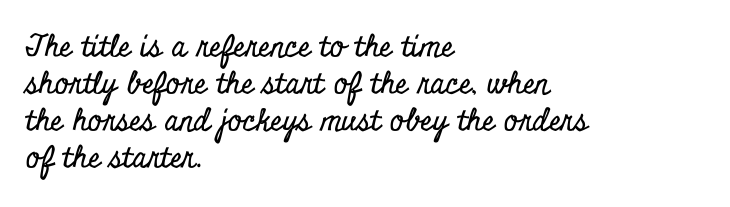
These lines keep a tight, regular rhythm from letter to letter. A typesetter would label this face a serif. Note the varied advance widths — an 'i' is clearly narrower than an 'm'.
